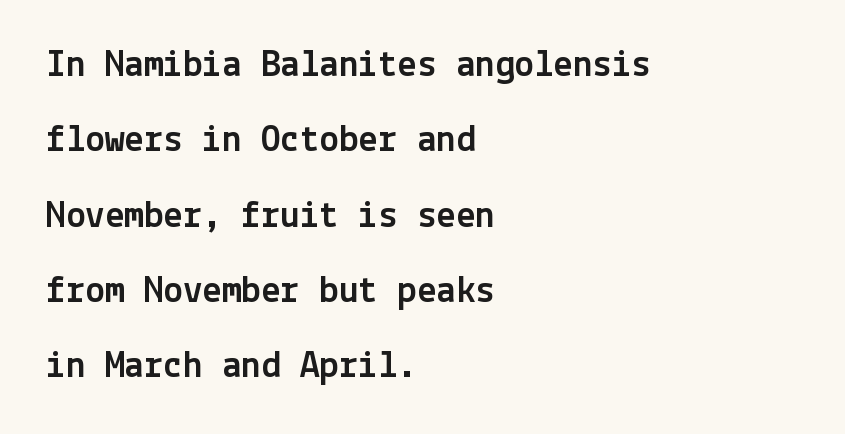
The image shows 39 px sans-serif type, upright; set left-aligned, loose line spacing (1.93x), normal letter spacing, not underlined; a medium x-height.
